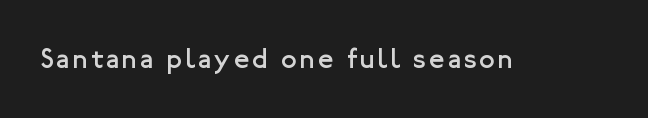
The image shows 28 px regular-weight sans-serif type, upright; set not underlined; low stroke contrast and a medium x-height.
